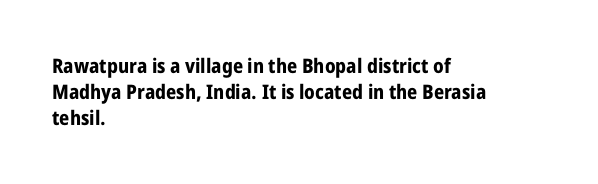
The lettering holds an erect, upright posture throughout. The text block is weighted toward the left margin, trailing off unevenly rightward. The strokes are fattened all the way to bold. Bare-footed words on every line.
